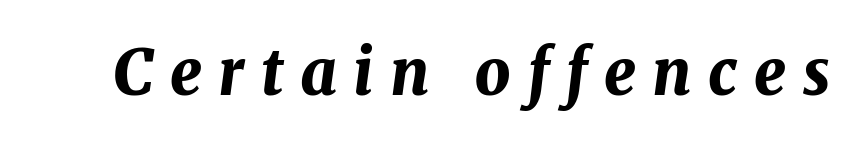
Students, note that the glyphs here are deliberately spaced far apart. Italic? Definitely — the glyphs are oblique. Each row of text sits above clean, open space. A typesetter would call this proportional, since set widths differ per character. You'd pick this weight for a headline — it's a proper bold.
